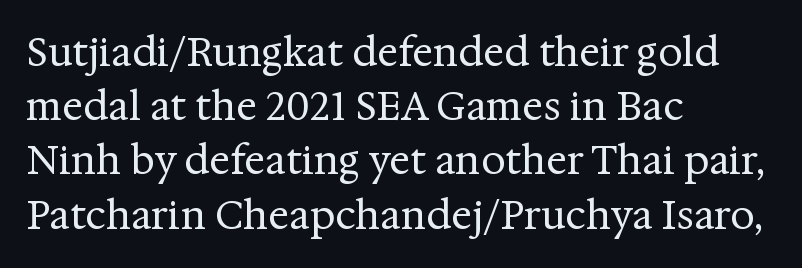
Each letter keeps its own natural width here, so spacing adapts to shape. The line-height multiplier appears to be the usual default. The letterforms sit shoulder to shoulder at normal distance. The characters are drawn with everyday or finer stroke widths.
